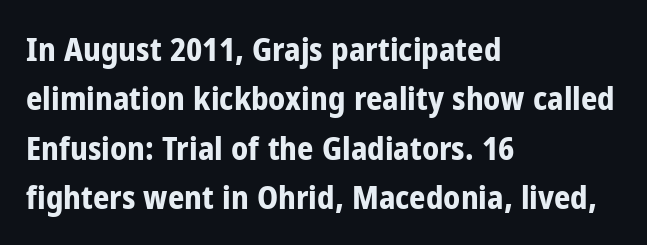
Q: Is the text bold? A: Yes.
Q: Is the text italic (slanted)? A: No, it is upright.
Q: Is the typeface a serif or a sans-serif typeface? A: Sans-serif.
Q: Is the text underlined? A: No.
Q: How is the paragraph aligned? A: Left-aligned.
Q: Is the spacing between letters normal or unusually wide? A: Normal.
Q: Is the spacing between lines tight, normal or loose? A: Normal.
Q: Width (condensed, normal, or wide)? A: Condensed.
Q: Stroke contrast? A: Low.
Q: x-height? A: Medium.
Q: Monospaced? A: No.
